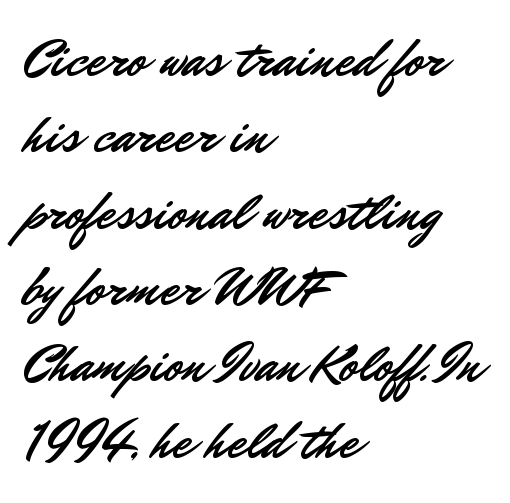
Q: Is the text italic (slanted)? A: Yes.
Q: Is the typeface a serif or a sans-serif typeface? A: Sans-serif.
Q: Is the text underlined? A: No.
Q: How is the paragraph aligned? A: Left-aligned.
Q: Is the spacing between letters normal or unusually wide? A: Normal.
Q: Is the spacing between lines tight, normal or loose? A: Normal.
Q: Width (condensed, normal, or wide)? A: Normal.
Q: Stroke contrast? A: Low.
Q: x-height? A: Small.
Q: Monospaced? A: No.
